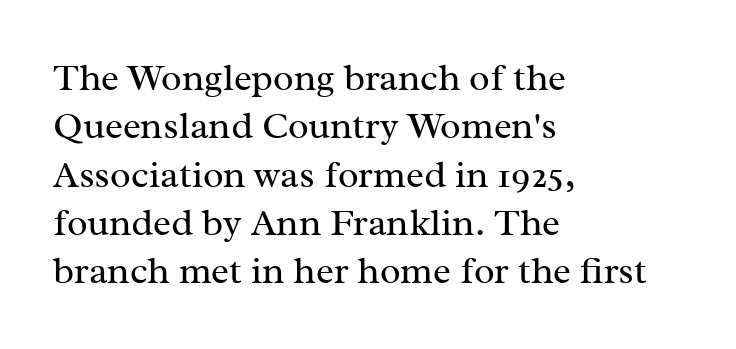
{"serif": "yes", "italic": "no", "bold": "no", "weight": "regular", "width": "normal", "stroke_contrast": "medium", "x_height": "medium", "monospaced": "no", "underline": "no", "align": "left", "line_spacing": "normal", "line_spacing_ratio": 1.27, "letter_spacing": "normal", "letter_spacing_em": 0.0, "glyph_px": 38}
